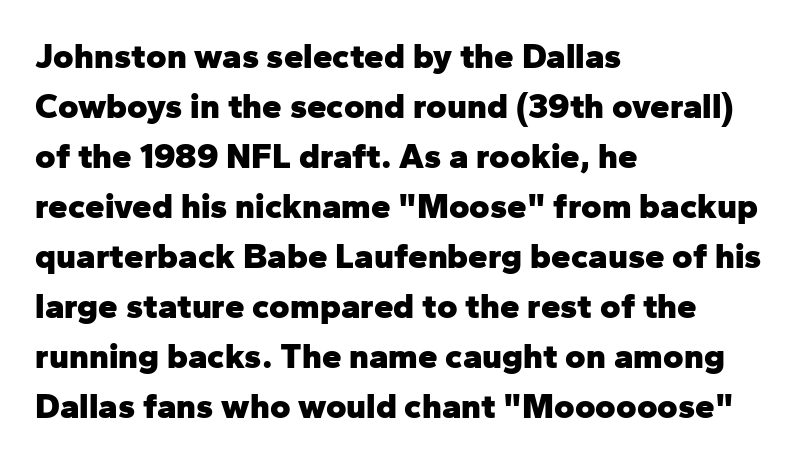
The image shows 35 px heavy sans-serif type, upright; set left-aligned, normal line spacing (1.43x), normal letter spacing, not underlined; low stroke contrast and a medium x-height.
